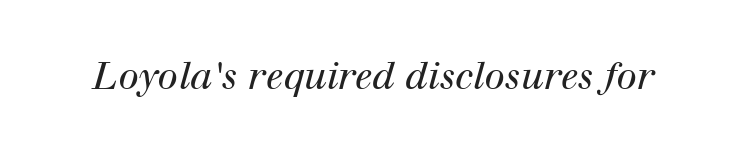
Proportional: the letters do not fall into vertical columns. The typesetting does not lean heavy: it is not bold. The face used here is rendered with its standard letterfit. The font family rendered here belongs to the serif group. This is oblique type, the kind used for emphasis or titles.
